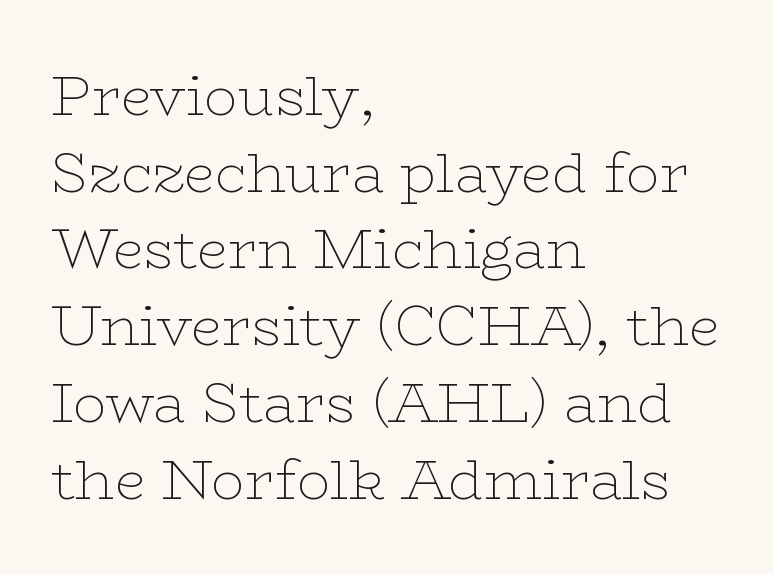
The image shows 56 px thin, wide serif type, upright; set left-aligned, normal line spacing (1.37x), normal letter spacing, not underlined; low stroke contrast and a medium x-height.
